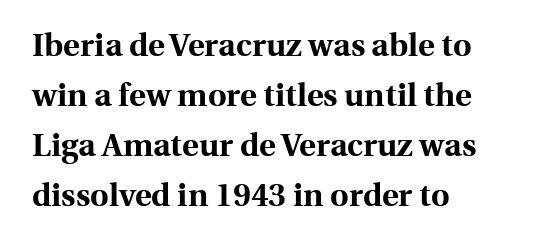
The image shows 32 px bold serif type, upright; set left-aligned, normal line spacing (1.56x), normal letter spacing, not underlined; a medium x-height.
